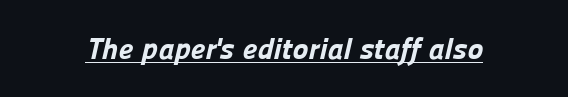
The letters advance in unequal steps, a hallmark of proportional type. Honestly, the letter spacing is just normal — you wouldn't notice it. In designer terms, the underline attribute is active on this setting. The designer went with a sans here, leaving each stem footless.
